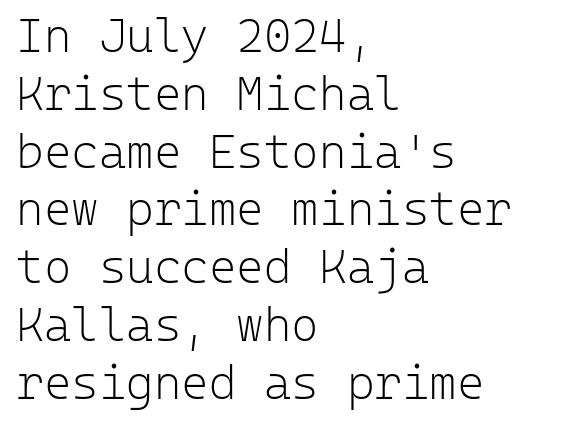
{"serif": "no", "italic": "no", "bold": "no", "weight": "light", "width": "normal", "stroke_contrast": "low", "x_height": "medium", "monospaced": "yes", "underline": "no", "align": "left", "line_spacing_ratio": 1.23, "letter_spacing": "normal", "letter_spacing_em": 0.0, "glyph_px": 47}
